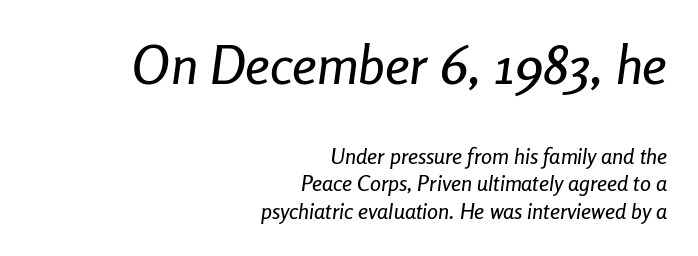
The image shows 54 px condensed type, italic (leaning right); set right-aligned, normal line spacing (1.25x), normal letter spacing, not underlined; the first (top) block is 2.45x larger; low stroke contrast and a medium x-height.
